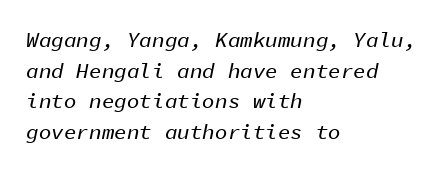
Summary of vertical rhythm: regular, with standard interline spacing. Glance below the letters and you will spot only blank space. Alignment: flush left. This rendering leaves character spacing at its baseline value. You can tell it's italic because the verticals aren't actually vertical.
